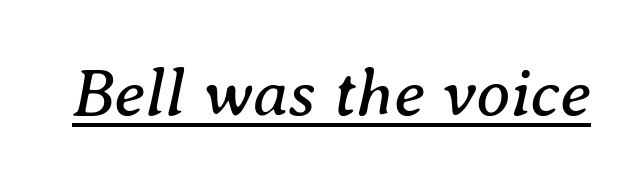
Q: Is the text bold? A: No.
Q: Is the text italic (slanted)? A: Yes, it leans right by about 8 degrees.
Q: Is the typeface a serif or a sans-serif typeface? A: Serif.
Q: Is the text underlined? A: Yes.
Q: Is the spacing between letters normal or unusually wide? A: Normal.
Q: Width (condensed, normal, or wide)? A: Normal.
Q: Stroke contrast? A: Medium.
Q: x-height? A: Medium.
Q: Monospaced? A: No.
